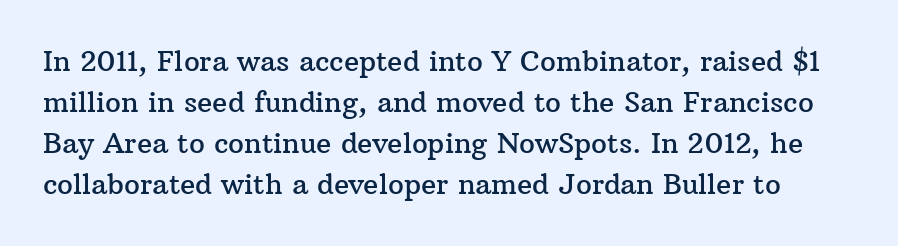
{"serif": "yes", "italic": "no", "width": "normal", "stroke_contrast": "medium", "x_height": "medium", "monospaced": "no", "underline": "no", "line_spacing": "normal", "line_spacing_ratio": 1.47, "letter_spacing": "normal", "letter_spacing_em": 0.0, "glyph_px": 28}
